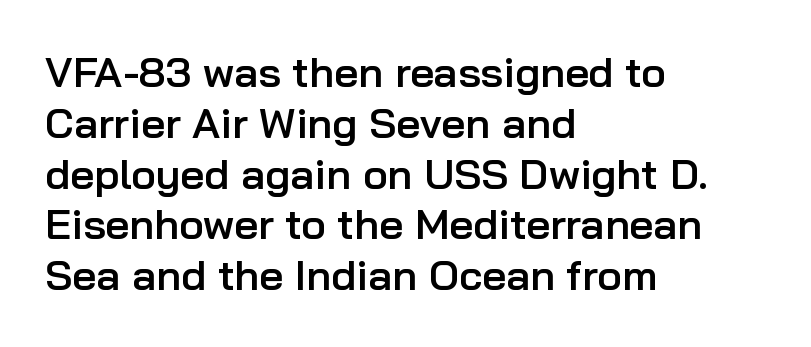
Q: Is the text bold? A: Semi-bold.
Q: Is the text italic (slanted)? A: No, it is upright.
Q: Is the typeface a serif or a sans-serif typeface? A: Sans-serif.
Q: Is the text underlined? A: No.
Q: How is the paragraph aligned? A: Left-aligned.
Q: Is the spacing between letters normal or unusually wide? A: Normal.
Q: Width (condensed, normal, or wide)? A: Normal.
Q: Stroke contrast? A: Low.
Q: x-height? A: Medium.
Q: Monospaced? A: No.
